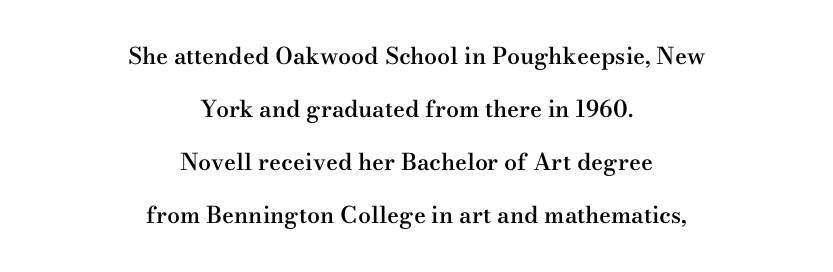
Q: Is the text bold? A: Semi-bold.
Q: Is the text italic (slanted)? A: No, it is upright.
Q: Is the text underlined? A: No.
Q: How is the paragraph aligned? A: Centered.
Q: Is the spacing between letters normal or unusually wide? A: Normal.
Q: Is the spacing between lines tight, normal or loose? A: Loose.
